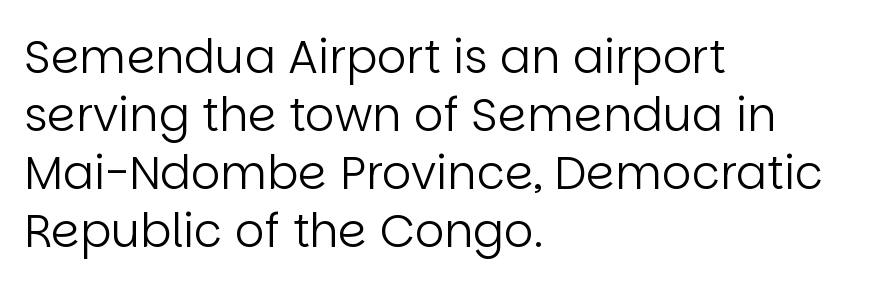
The image shows 46 px regular-weight sans-serif type, upright; set left-aligned, normal line spacing (1.26x), normal letter spacing, not underlined; low stroke contrast and a large x-height.
